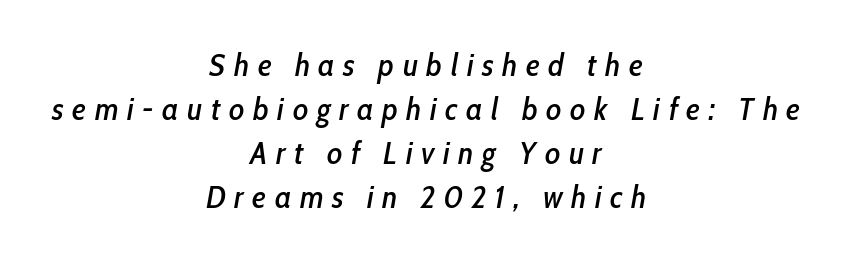
The image shows 32 px condensed type, italic (leaning right); set centered, normal line spacing (1.38x), unusually wide letter spacing (+0.27 em), not underlined; low stroke contrast and a medium x-height.
